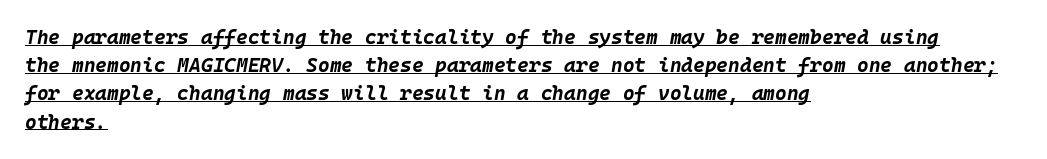
{"italic": "yes", "lean": "right", "slant_degrees": 10, "bold": "yes", "underline": "yes", "align": "left", "line_spacing": "normal", "line_spacing_ratio": 1.41, "letter_spacing": "normal", "letter_spacing_em": 0.0, "glyph_px": 20}
